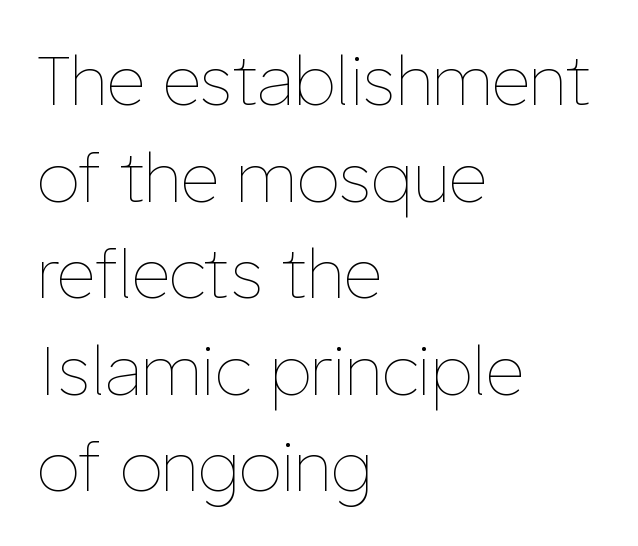
The image shows 68 px thin type, upright; set left-aligned, normal line spacing (1.42x), normal letter spacing, not underlined; low stroke contrast and a medium x-height.
